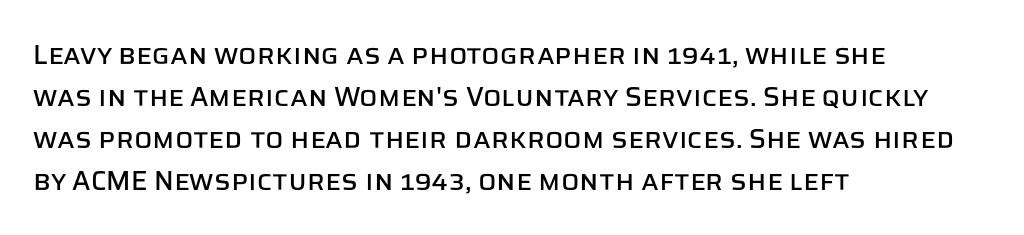
Q: Is the text italic (slanted)? A: No, it is upright.
Q: Is the text underlined? A: No.
Q: How is the paragraph aligned? A: Left-aligned.
Q: Is the spacing between letters normal or unusually wide? A: Normal.
Q: Is the spacing between lines tight, normal or loose? A: Normal.
